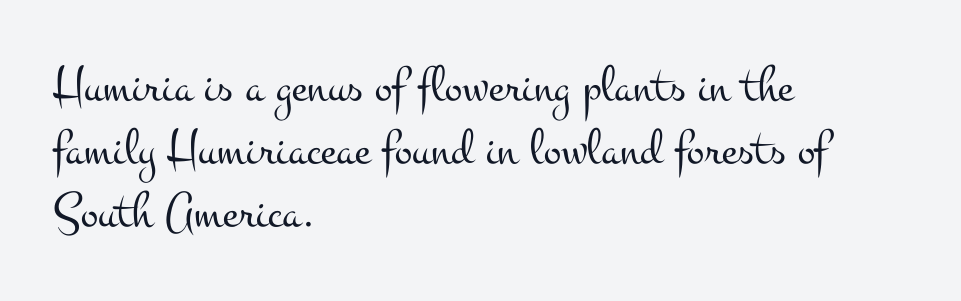
Q: Is the text bold? A: No.
Q: Is the text italic (slanted)? A: Yes.
Q: Is the text underlined? A: No.
Q: How is the paragraph aligned? A: Left-aligned.
Q: Is the spacing between letters normal or unusually wide? A: Normal.
Q: Width (condensed, normal, or wide)? A: Wide.
Q: Stroke contrast? A: Medium.
Q: x-height? A: Small.
Q: Monospaced? A: No.
